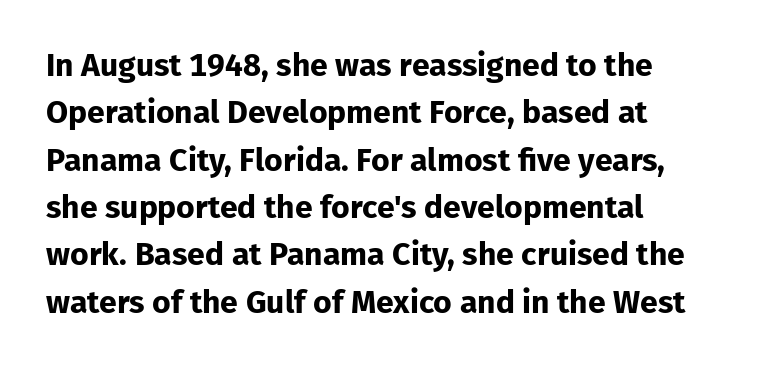
Q: Is the text bold? A: Yes.
Q: Is the text italic (slanted)? A: No, it is upright.
Q: Is the typeface a serif or a sans-serif typeface? A: Sans-serif.
Q: Is the text underlined? A: No.
Q: How is the paragraph aligned? A: Left-aligned.
Q: Is the spacing between letters normal or unusually wide? A: Normal.
Q: Is the spacing between lines tight, normal or loose? A: Normal.
Q: Width (condensed, normal, or wide)? A: Normal.
Q: Stroke contrast? A: Low.
Q: x-height? A: Medium.
Q: Monospaced? A: No.
